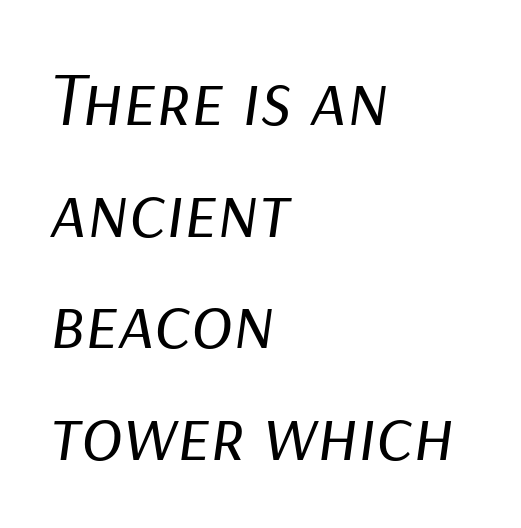
Q: Is the text bold? A: No.
Q: Is the text italic (slanted)? A: Yes, it leans right by about 9 degrees.
Q: Is the text underlined? A: No.
Q: How is the paragraph aligned? A: Left-aligned.
Q: Is the spacing between letters normal or unusually wide? A: Normal.
Q: Is the spacing between lines tight, normal or loose? A: Normal.
Q: Width (condensed, normal, or wide)? A: Normal.
Q: Stroke contrast? A: Low.
Q: x-height? A: Medium.
Q: Monospaced? A: No.
